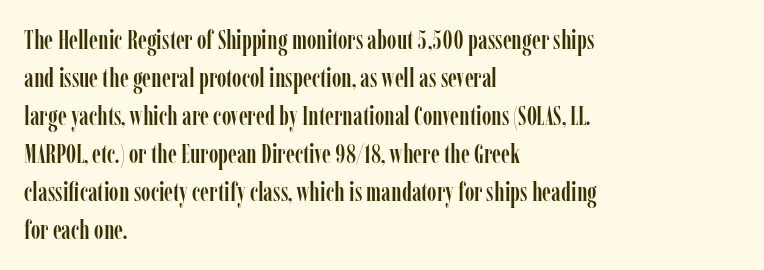
{"italic": "no", "underline": "no", "align": "left", "line_spacing": "normal", "line_spacing_ratio": 1.46, "letter_spacing": "normal", "letter_spacing_em": 0.0, "glyph_px": 26}
